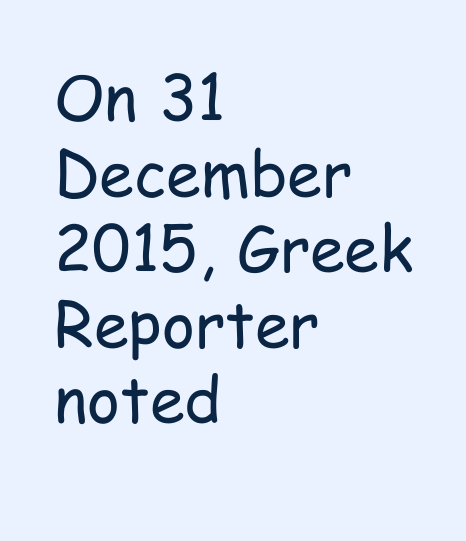
Q: Is the text bold? A: No.
Q: Is the text italic (slanted)? A: No, it is upright.
Q: Is the typeface a serif or a sans-serif typeface? A: Sans-serif.
Q: Is the text underlined? A: No.
Q: How is the paragraph aligned? A: Left-aligned.
Q: Is the spacing between letters normal or unusually wide? A: Normal.
Q: Width (condensed, normal, or wide)? A: Condensed.
Q: Stroke contrast? A: Low.
Q: x-height? A: Medium.
Q: Monospaced? A: No.
